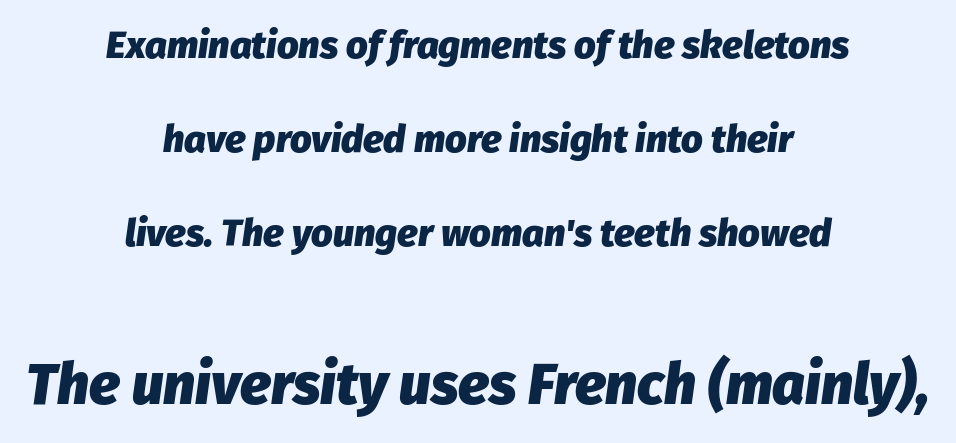
Q: Is the text bold? A: Yes.
Q: Is the text italic (slanted)? A: Yes, it leans right by about 8 degrees.
Q: Is the text underlined? A: No.
Q: How is the paragraph aligned? A: Centered.
Q: Is the spacing between letters normal or unusually wide? A: Normal.
Q: Is the spacing between lines tight, normal or loose? A: Loose.
Q: Which block of text is set in a larger size, the first (top) or the second (bottom)? A: The second (bottom) one.
Q: Width (condensed, normal, or wide)? A: Normal.
Q: Stroke contrast? A: Low.
Q: x-height? A: Medium.
Q: Monospaced? A: No.
